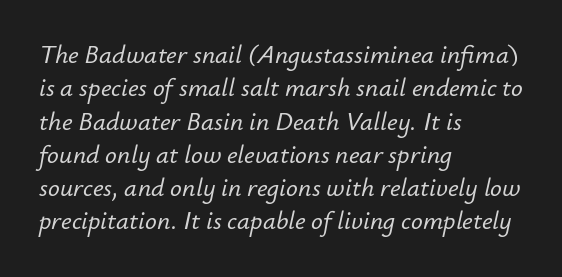
{"italic": "yes", "lean": "right", "slant_degrees": 12, "underline": "no", "align": "left", "line_spacing": "normal", "line_spacing_ratio": 1.28, "letter_spacing": "normal", "letter_spacing_em": 0.0, "glyph_px": 26}
